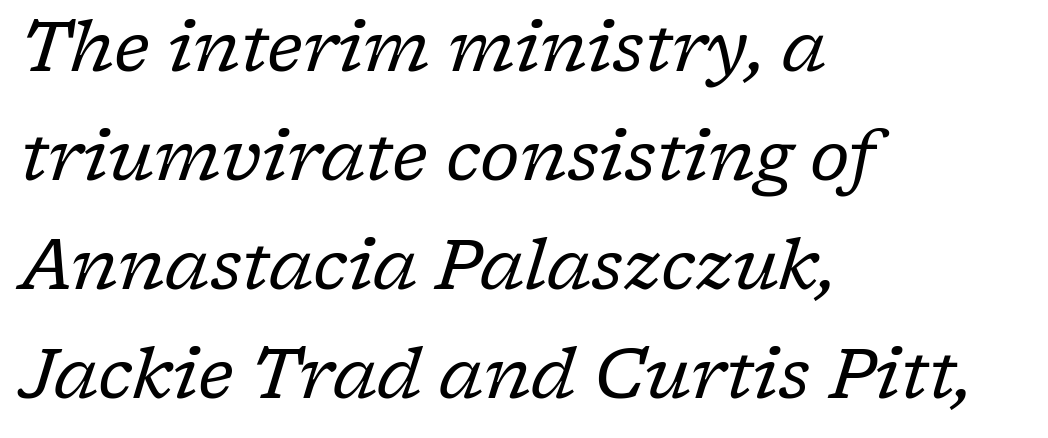
The image shows 69 px regular-weight serif type, italic (leaning right); set left-aligned, normal line spacing (1.58x), normal letter spacing, not underlined; low stroke contrast and a medium x-height.
